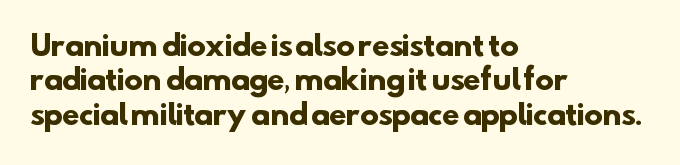
Q: Is the text bold? A: Yes.
Q: Is the typeface a serif or a sans-serif typeface? A: Sans-serif.
Q: Is the text underlined? A: No.
Q: How is the paragraph aligned? A: Left-aligned.
Q: Is the spacing between letters normal or unusually wide? A: Normal.
Q: Width (condensed, normal, or wide)? A: Normal.
Q: Stroke contrast? A: Low.
Q: x-height? A: Small.
Q: Monospaced? A: No.
